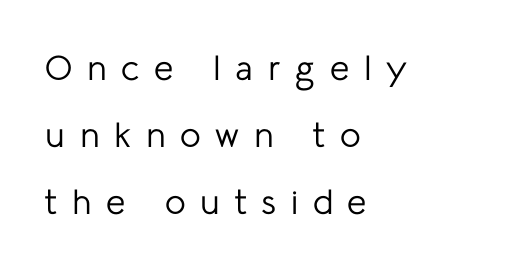
{"serif": "no", "italic": "no", "bold": "no", "weight": "regular", "width": "normal", "stroke_contrast": "low", "x_height": "medium", "monospaced": "no", "underline": "no", "align": "left", "line_spacing": "loose", "line_spacing_ratio": 1.91, "letter_spacing": "wide", "letter_spacing_em": 0.42, "glyph_px": 35}
